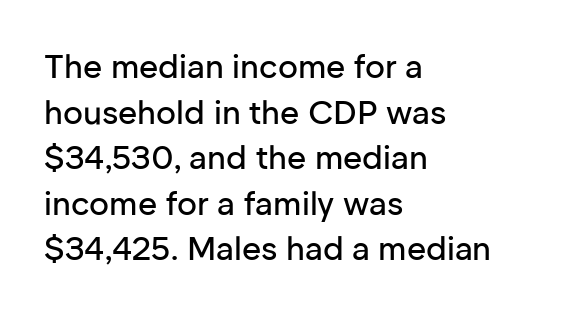
The image shows 33 px sans-serif type, upright; set left-aligned, normal line spacing (1.38x), normal letter spacing, not underlined; low stroke contrast and a medium x-height.
